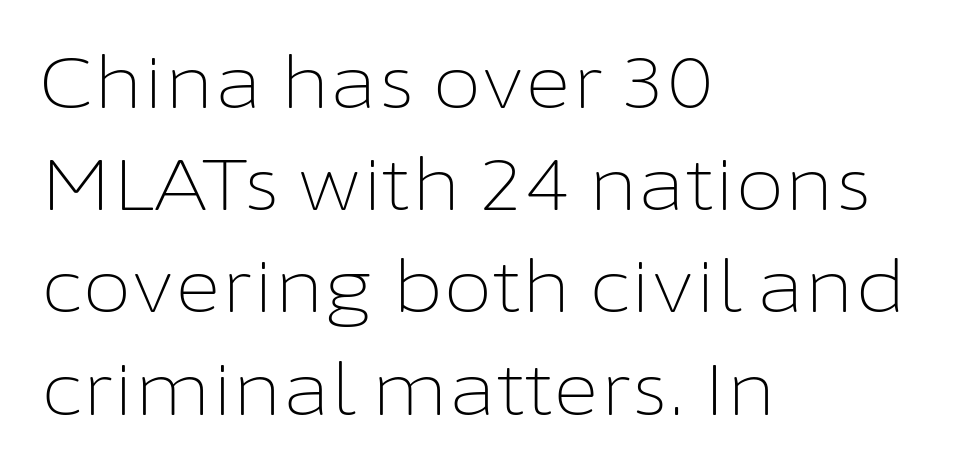
Nobody touched the tracking dial on this one. Weight class: somewhere from thin through regular. Vertical spacing — default. The letters stand upright; this is a roman face.
